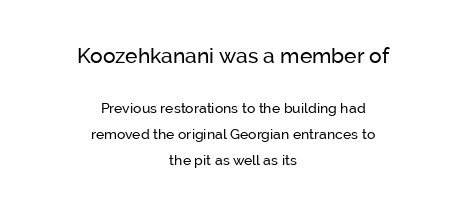
Q: Is the text bold? A: No.
Q: Is the text italic (slanted)? A: No, it is upright.
Q: Is the text underlined? A: No.
Q: How is the paragraph aligned? A: Centered.
Q: Is the spacing between letters normal or unusually wide? A: Normal.
Q: Which block of text is set in a larger size, the first (top) or the second (bottom)? A: The first (top) one.
